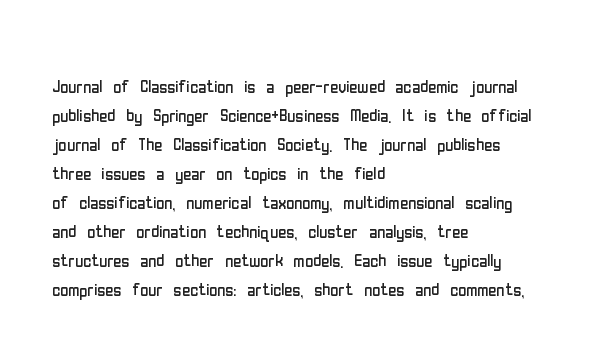
The image shows 22 px text type, upright; set left-aligned, normal line spacing (1.32x), normal letter spacing, not underlined.
